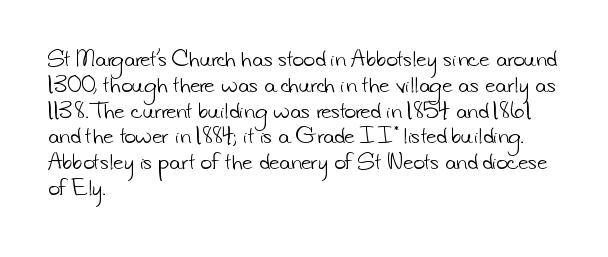
Plain, unruled lines of type. The rendering uses a moderate line-height, typical for paragraphs. Notice how the passage keeps a crisp vertical edge on the left only. No chunkiness to these letters — they're not bold. Letter spacing: default.
